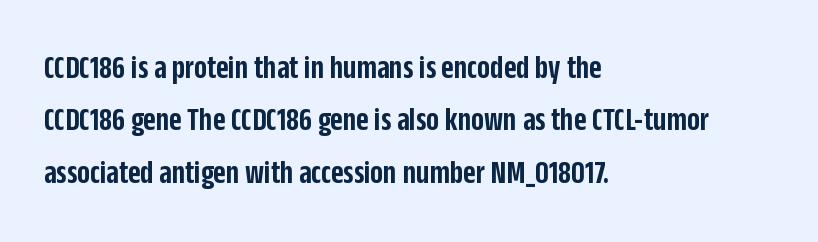
Q: Is the text bold? A: Semi-bold.
Q: Is the text italic (slanted)? A: No, it is upright.
Q: Is the typeface a serif or a sans-serif typeface? A: Sans-serif.
Q: Is the text underlined? A: No.
Q: How is the paragraph aligned? A: Left-aligned.
Q: Is the spacing between letters normal or unusually wide? A: Normal.
Q: Is the spacing between lines tight, normal or loose? A: Normal.
Q: Width (condensed, normal, or wide)? A: Condensed.
Q: Stroke contrast? A: Low.
Q: x-height? A: Large.
Q: Monospaced? A: No.
